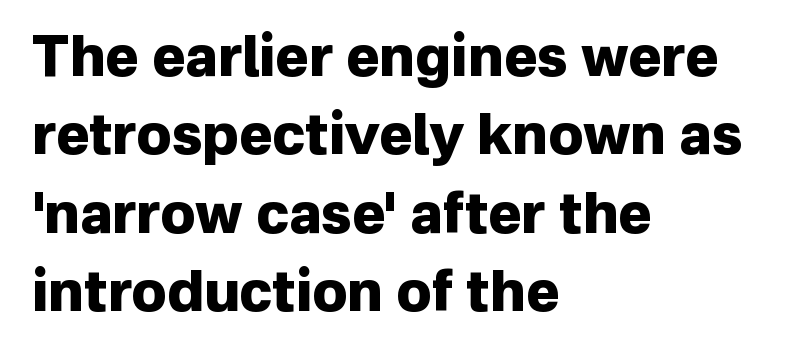
The image shows 56 px heavy sans-serif type, upright; set left-aligned, normal line spacing (1.4x), normal letter spacing, not underlined; low stroke contrast and a medium x-height.
